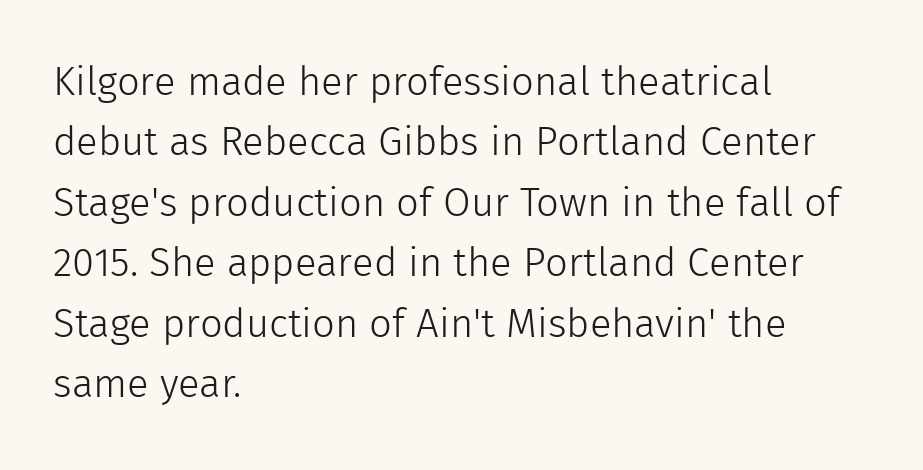
The image shows 40 px light sans-serif type, upright; set left-aligned, normal line spacing (1.51x), normal letter spacing, not underlined; a medium x-height.
